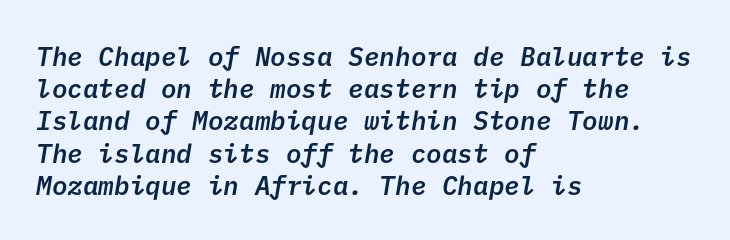
Does the copy run flush right? No — it runs flush left. Descenders hang freely into open space. Tracking here is standard; glyphs follow each other at the usual distance. Firm but not heavy-handed strokes: this text is semibold.
